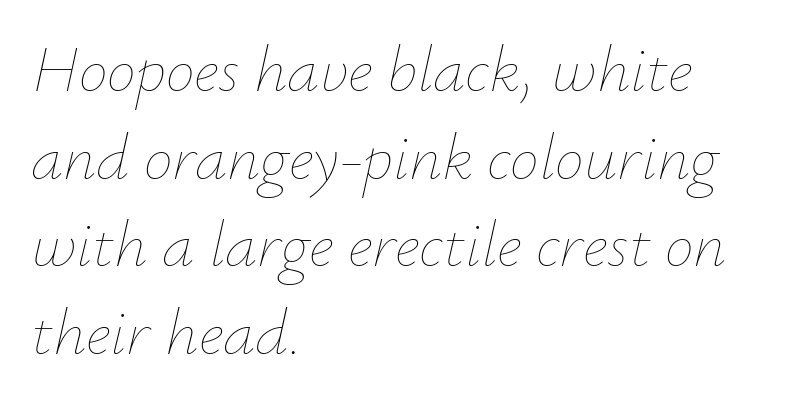
The image shows 65 px thin type, italic (leaning right); set left-aligned, normal line spacing (1.35x), normal letter spacing, not underlined; low stroke contrast and a small x-height.
